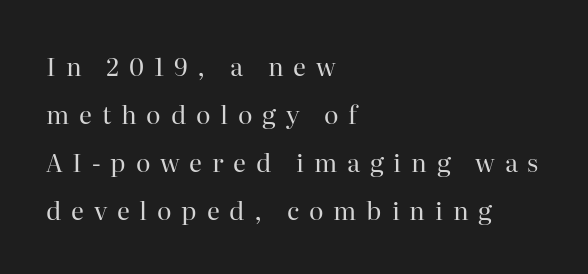
If you drew a ruler down the left edge, every line would touch it. The letters stand upright; this is a roman face. Horizontal bands of white between lines are thick stripes. Think standard paragraph weight, or any step lighter than that. Look at the tracking — it's clearly loosened, letters drifting apart. Lines of text with bare space underneath.
